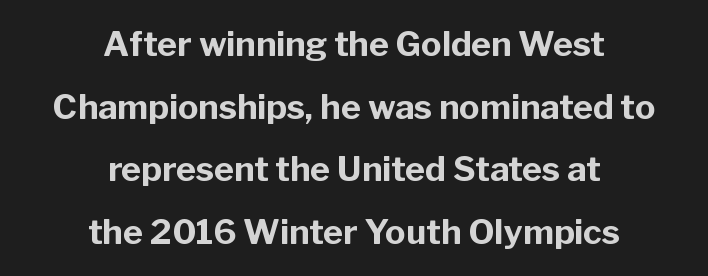
{"serif": "no", "italic": "no", "bold": "yes", "weight": "bold", "width": "normal", "stroke_contrast": "low", "x_height": "medium", "monospaced": "no", "underline": "no", "align": "center", "line_spacing_ratio": 1.84, "letter_spacing": "normal", "letter_spacing_em": 0.0, "glyph_px": 34}
